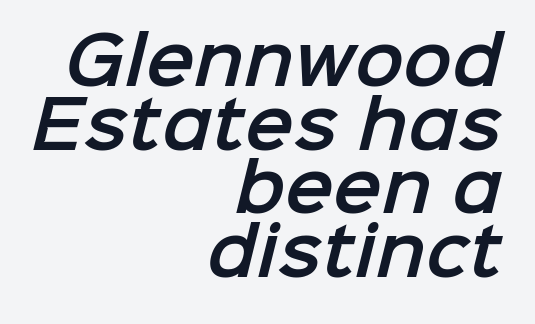
{"serif": "no", "width": "normal", "stroke_contrast": "low", "x_height": "medium", "monospaced": "no", "underline": "no", "align": "right", "line_spacing": "tight", "line_spacing_ratio": 0.98, "letter_spacing": "normal", "letter_spacing_em": 0.0, "glyph_px": 65}
